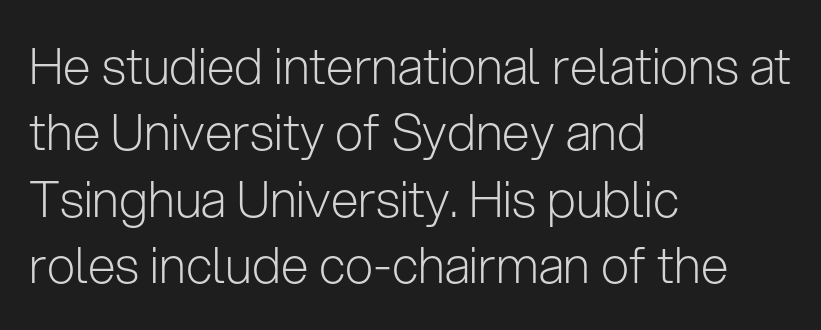
{"serif": "no", "italic": "no", "bold": "no", "weight": "light", "width": "normal", "stroke_contrast": "low", "x_height": "medium", "monospaced": "no", "underline": "no", "align": "left", "line_spacing": "normal", "line_spacing_ratio": 1.33, "letter_spacing": "normal", "letter_spacing_em": 0.0, "glyph_px": 50}
